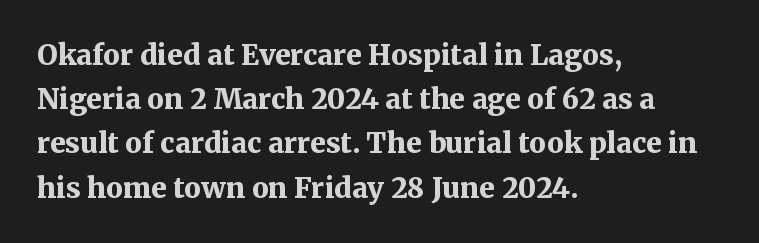
The image shows 28 px bold serif type, upright; set left-aligned, normal line spacing (1.58x), normal letter spacing, not underlined; medium stroke contrast and a medium x-height.
